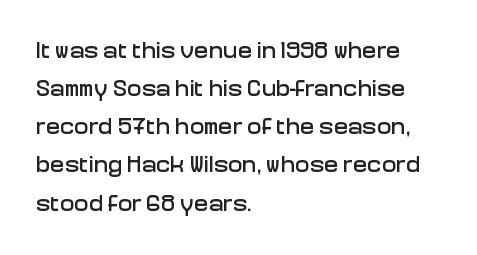
A normal amount of white space separates one row of letters from the next. In terms of letterspacing, this is plain default setting. Quick note: not italic, upright. Only glyphs here, with clear space below each row. Horizontally, the lines are justified to the leading edge only.
